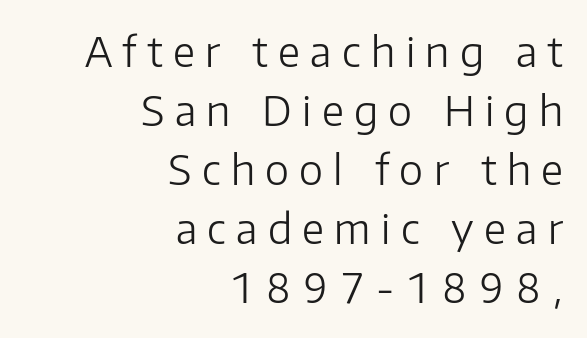
Each letter's strokes conclude bluntly, with no projecting serifs. Descenders hang freely into open space. The paragraph has a hard right edge and a soft left edge. This is the regular roman posture of the typeface. Inter-character spacing is expanded well beyond the font's built-in metrics. This reads as an unemphasized weight, regular at the heaviest.
